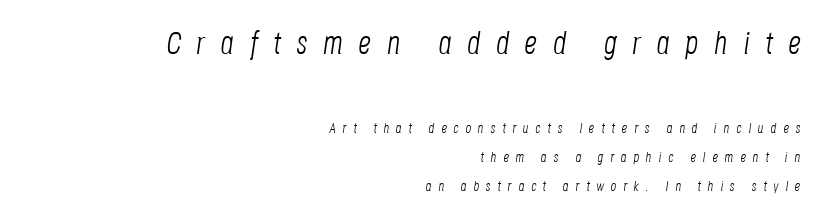
Q: Is the text bold? A: No.
Q: Is the text italic (slanted)? A: Yes, it leans right by about 8 degrees.
Q: Is the text underlined? A: No.
Q: How is the paragraph aligned? A: Right-aligned.
Q: Is the spacing between letters normal or unusually wide? A: Unusually wide.
Q: Is the spacing between lines tight, normal or loose? A: Loose.
Q: Which block of text is set in a larger size, the first (top) or the second (bottom)? A: The first (top) one.
Q: Width (condensed, normal, or wide)? A: Condensed.
Q: Stroke contrast? A: Low.
Q: x-height? A: Large.
Q: Monospaced? A: No.
